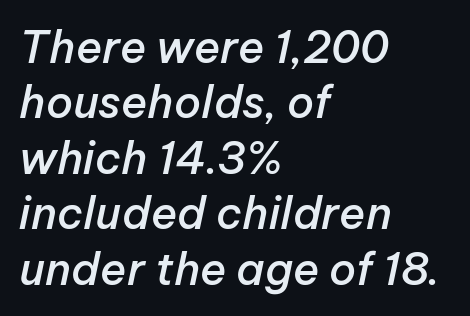
{"italic": "yes", "lean": "right", "slant_degrees": 12, "bold": "semi", "weight": "semibold", "width": "normal", "stroke_contrast": "low", "x_height": "medium", "monospaced": "no", "underline": "no", "align": "left", "line_spacing": "normal", "line_spacing_ratio": 1.26, "letter_spacing": "normal", "letter_spacing_em": 0.0, "glyph_px": 44}
